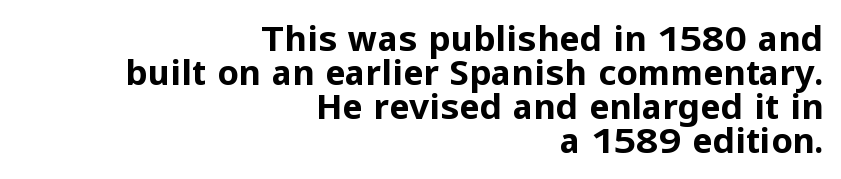
A clean baseline with only descenders dipping below it. Proportional: the letters do not fall into vertical columns. Every letter is thick-stroked: bold, no question. In terms of leading, this rendering errs on the cramped side.
